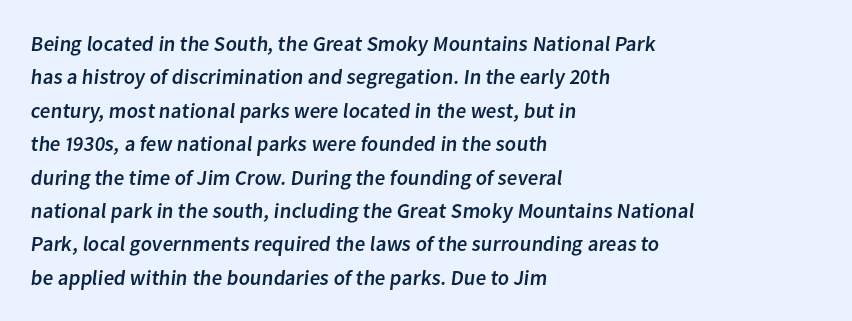
The image shows 21 px text type; set left-aligned, normal line spacing (1.59x), normal letter spacing, not underlined.
